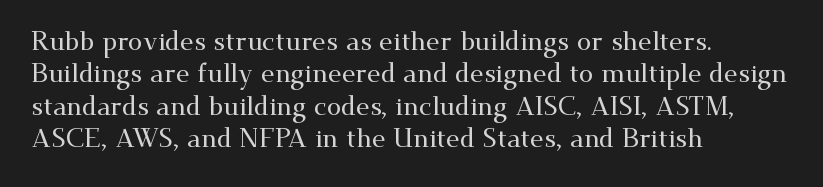
The image shows 26 px text type, upright; set left-aligned, normal line spacing (1.25x), normal letter spacing, not underlined.
